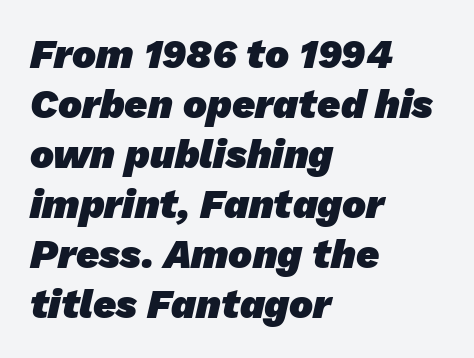
Q: Is the text bold? A: Yes.
Q: Is the typeface a serif or a sans-serif typeface? A: Sans-serif.
Q: Is the text underlined? A: No.
Q: How is the paragraph aligned? A: Left-aligned.
Q: Is the spacing between letters normal or unusually wide? A: Normal.
Q: Is the spacing between lines tight, normal or loose? A: Normal.
Q: Width (condensed, normal, or wide)? A: Normal.
Q: Stroke contrast? A: Low.
Q: x-height? A: Medium.
Q: Monospaced? A: No.
